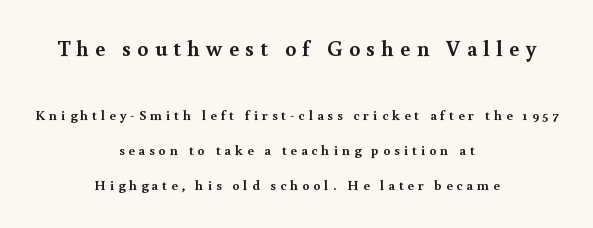
{"italic": "no", "bold": "yes", "underline": "no", "align": "center", "line_spacing": "loose", "line_spacing_ratio": 2.49, "letter_spacing": "wide", "letter_spacing_em": 0.29, "larger_block": "first", "size_ratio": 1.57, "glyph_px": 22}
